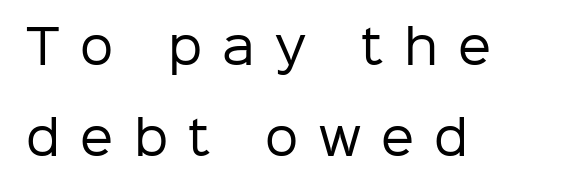
Rows of type keep a wide berth in the vertical direction. The rendering uses natural spacing where letterforms have individual widths. Italic: no, the glyphs are upright roman. Tracking here is generous; glyphs stand well apart from one another. Descenders hang freely into open space. Stroke mass is kept to a normal reading level or below.
